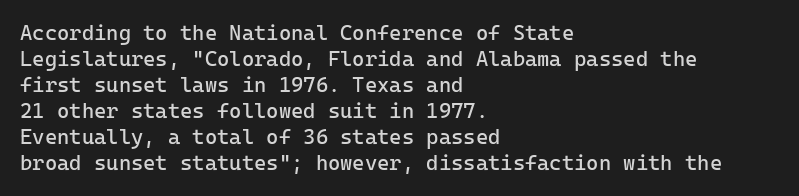
Q: Is the text bold? A: No.
Q: Is the text italic (slanted)? A: No, it is upright.
Q: Is the text underlined? A: No.
Q: How is the paragraph aligned? A: Left-aligned.
Q: Is the spacing between letters normal or unusually wide? A: Normal.
